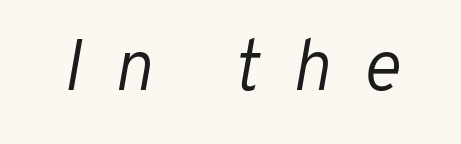
{"italic": "yes", "lean": "right", "slant_degrees": 10, "bold": "no", "weight": "light", "width": "normal", "stroke_contrast": "low", "x_height": "medium", "monospaced": "no", "underline": "no", "letter_spacing": "wide", "letter_spacing_em": 0.45, "glyph_px": 72}
